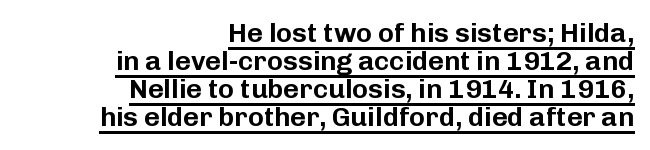
Q: Is the text italic (slanted)? A: No, it is upright.
Q: Is the text underlined? A: Yes.
Q: How is the paragraph aligned? A: Right-aligned.
Q: Is the spacing between letters normal or unusually wide? A: Normal.
Q: Is the spacing between lines tight, normal or loose? A: Tight.
